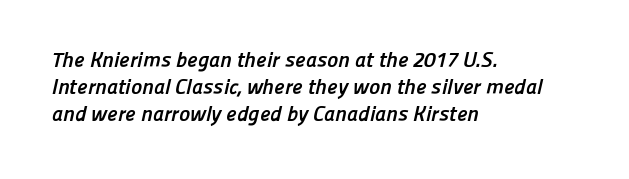
Q: Is the text bold? A: Yes.
Q: Is the text underlined? A: No.
Q: How is the paragraph aligned? A: Left-aligned.
Q: Is the spacing between letters normal or unusually wide? A: Normal.
Q: Is the spacing between lines tight, normal or loose? A: Normal.
